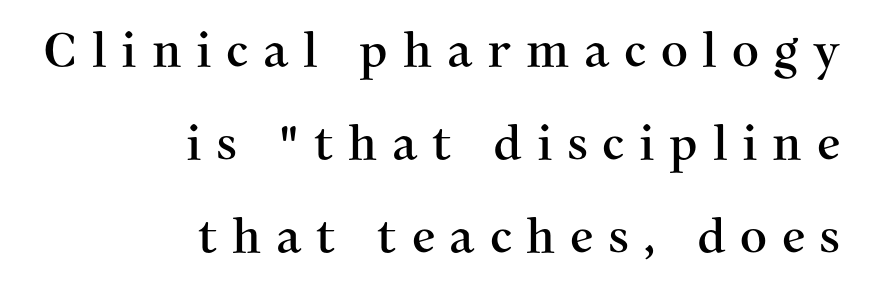
Q: Is the text italic (slanted)? A: No, it is upright.
Q: Is the typeface a serif or a sans-serif typeface? A: Serif.
Q: Is the text underlined? A: No.
Q: How is the paragraph aligned? A: Right-aligned.
Q: Is the spacing between letters normal or unusually wide? A: Unusually wide.
Q: Is the spacing between lines tight, normal or loose? A: Loose.
Q: Width (condensed, normal, or wide)? A: Normal.
Q: Stroke contrast? A: Medium.
Q: x-height? A: Medium.
Q: Monospaced? A: No.
